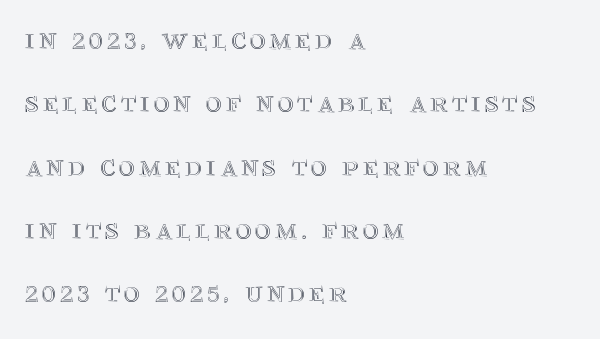
{"italic": "no", "width": "normal", "x_height": "large", "monospaced": "no", "underline": "no", "align": "left", "line_spacing": "loose", "line_spacing_ratio": 2.11, "glyph_px": 30}
